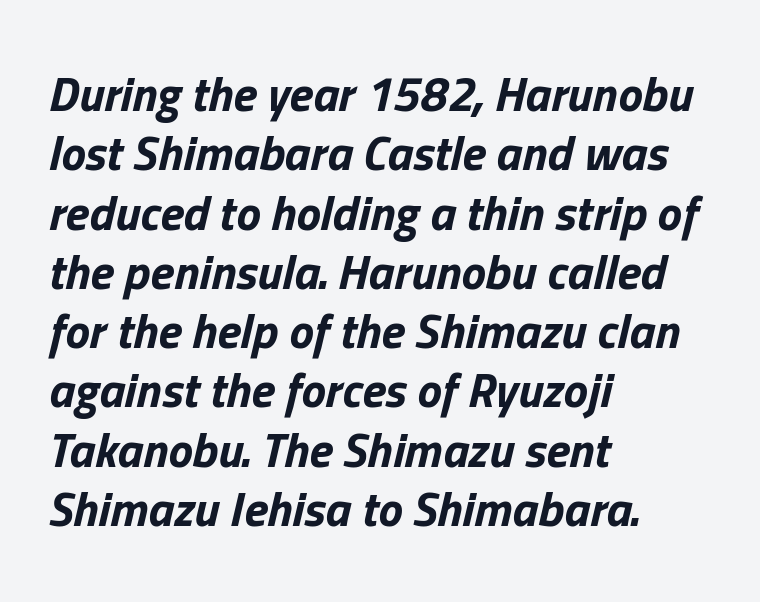
The foot of each line stays bare and open. Observe the ordinary spacing: letters are neighbours, not strangers. Short and long lines alike share a common starting point at left. Strong, thick strokes mark this as bold type. If you drew a line through each stem, it would be angled. Do the characters align in a grid? No, the font is proportional.
